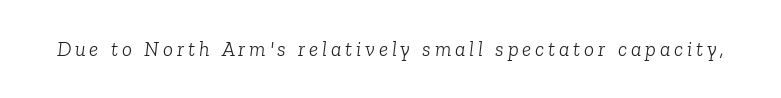
Q: Is the text bold? A: No.
Q: Is the text italic (slanted)? A: Yes, it leans right by about 6 degrees.
Q: Is the text underlined? A: No.
